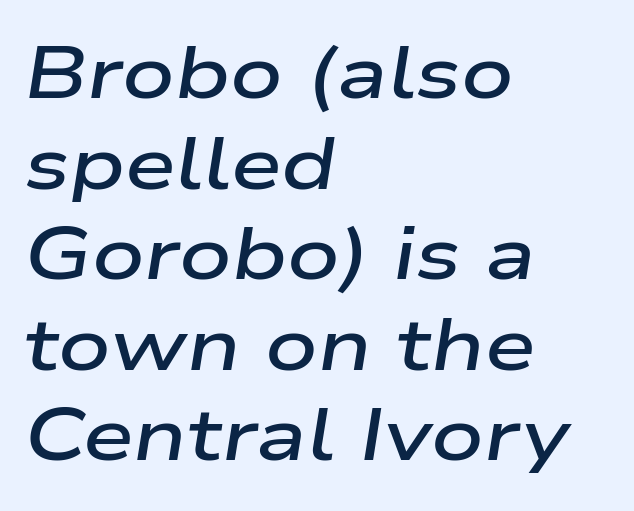
Looks like regular typesetting: each glyph gets only the width it needs. Quick note: underline off. The letterforms sit shoulder to shoulder at normal distance. Notice the strokes are somewhat thickened but not fully heavy: this is a semibold. Looking at the ascenders, they clearly lean.
